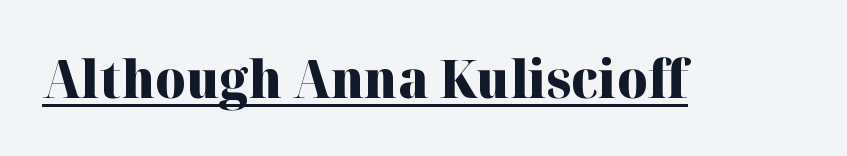
Q: Is the text bold? A: Yes.
Q: Is the text italic (slanted)? A: No, it is upright.
Q: Is the typeface a serif or a sans-serif typeface? A: Serif.
Q: Is the text underlined? A: Yes.
Q: Is the spacing between letters normal or unusually wide? A: Normal.
Q: Width (condensed, normal, or wide)? A: Normal.
Q: Stroke contrast? A: High.
Q: x-height? A: Medium.
Q: Monospaced? A: No.
